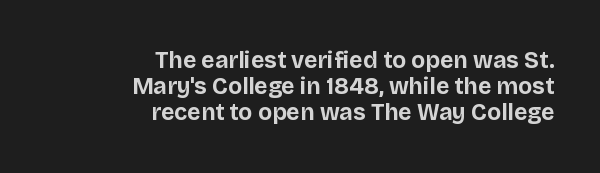
The image shows 23 px bold type, upright; set right-aligned, tight line spacing (1.13x), normal letter spacing, not underlined.
